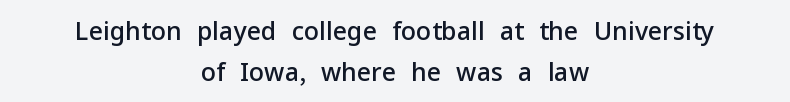
{"italic": "no", "bold": "semi", "underline": "no", "align": "center", "line_spacing": "normal", "line_spacing_ratio": 1.64, "letter_spacing": "normal", "letter_spacing_em": 0.0, "glyph_px": 25}
